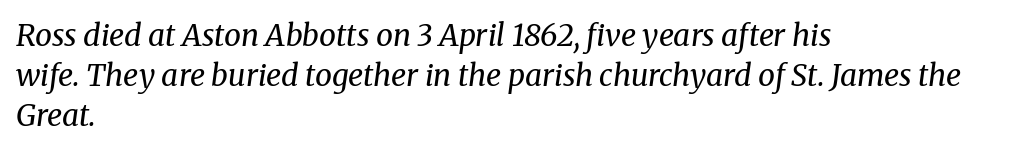
Q: Is the text bold? A: No.
Q: Is the text italic (slanted)? A: Yes, it leans right by about 8 degrees.
Q: Is the typeface a serif or a sans-serif typeface? A: Serif.
Q: Is the text underlined? A: No.
Q: How is the paragraph aligned? A: Left-aligned.
Q: Is the spacing between letters normal or unusually wide? A: Normal.
Q: Is the spacing between lines tight, normal or loose? A: Normal.
Q: Width (condensed, normal, or wide)? A: Normal.
Q: Stroke contrast? A: Medium.
Q: x-height? A: Medium.
Q: Monospaced? A: No.
